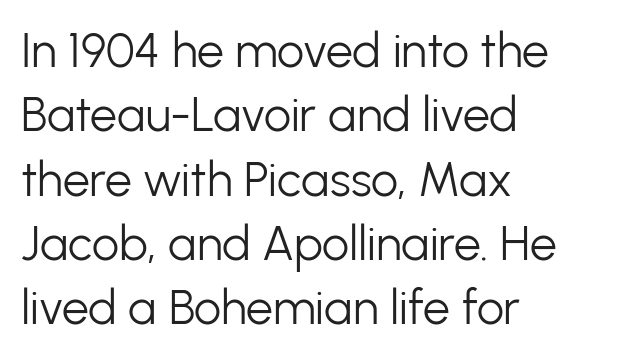
{"serif": "no", "italic": "no", "bold": "no", "weight": "light", "width": "normal", "stroke_contrast": "low", "x_height": "medium", "monospaced": "no", "underline": "no", "align": "left", "line_spacing": "normal", "line_spacing_ratio": 1.34, "letter_spacing": "normal", "letter_spacing_em": 0.0, "glyph_px": 48}
